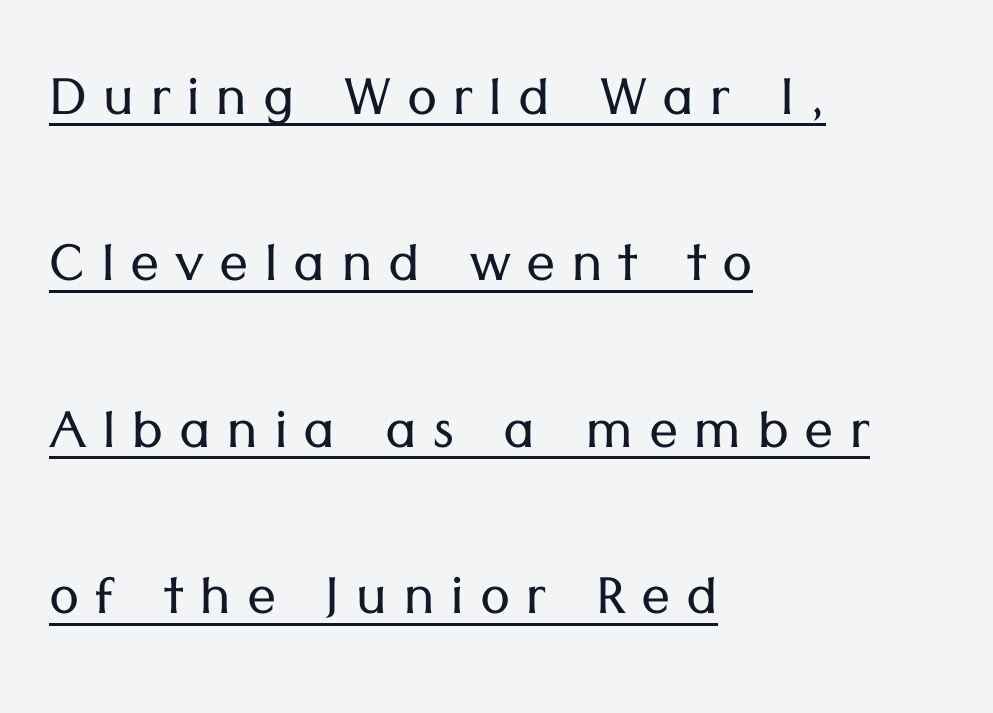
{"serif": "no", "italic": "no", "bold": "no", "weight": "light", "width": "normal", "stroke_contrast": "low", "x_height": "medium", "monospaced": "no", "underline": "yes", "align": "left", "line_spacing": "loose", "line_spacing_ratio": 2.28, "letter_spacing": "wide", "letter_spacing_em": 0.21, "glyph_px": 73}
